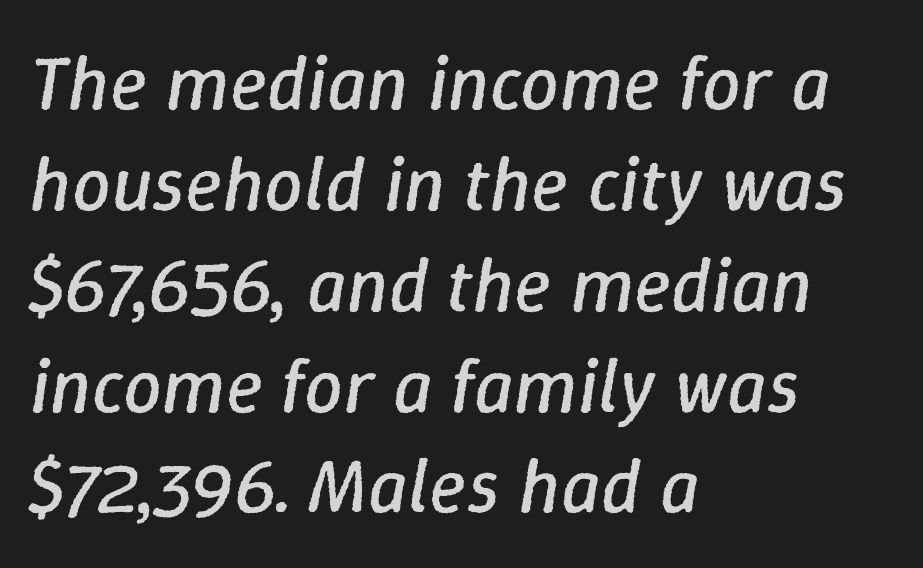
The image shows 77 px regular-weight type, italic (leaning right); set left-aligned, normal line spacing (1.31x), normal letter spacing, not underlined; low stroke contrast and a medium x-height.
